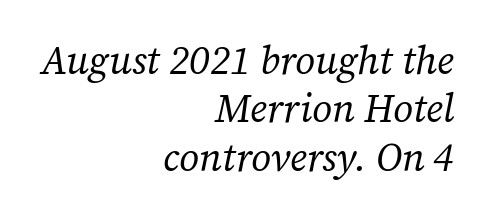
The image shows 39 px regular-weight serif type, italic (leaning right); set right-aligned, line spacing 1.24x, normal letter spacing, not underlined; low stroke contrast and a medium x-height.
